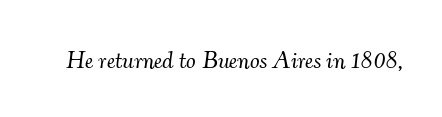
{"italic": "yes", "lean": "right", "slant_degrees": 7, "bold": "no", "underline": "no", "letter_spacing": "normal", "letter_spacing_em": 0.0, "glyph_px": 24}
